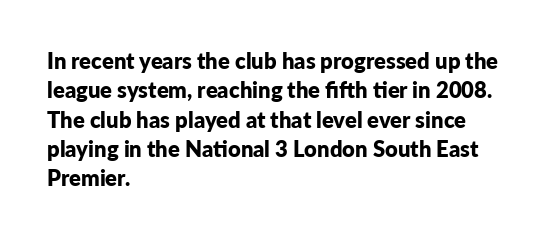
The image shows 22 px bold type, upright; set left-aligned, normal line spacing (1.33x), normal letter spacing, not underlined.
